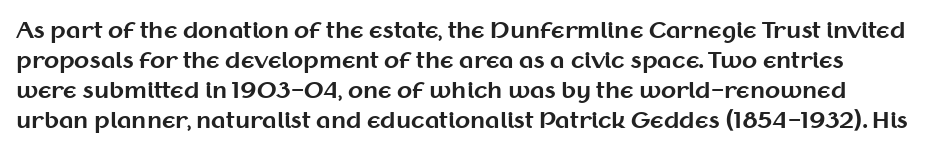
The image shows 22 px bold type, upright; set normal line spacing (1.37x), normal letter spacing, not underlined.
